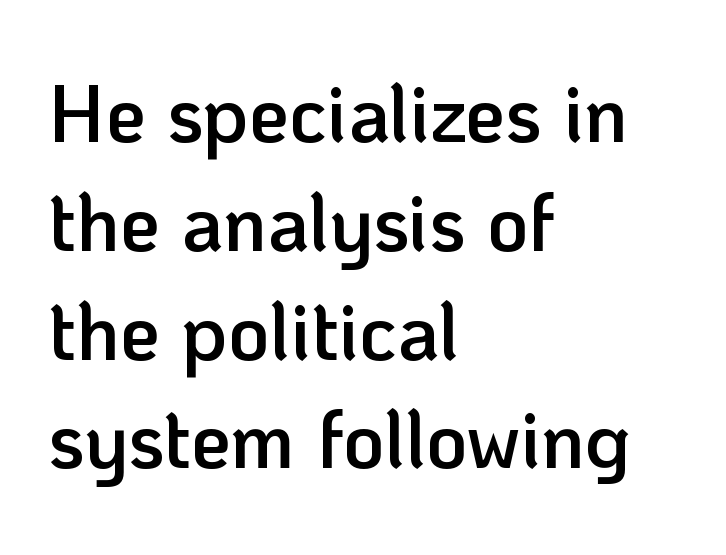
Q: Is the text bold? A: Semi-bold.
Q: Is the text italic (slanted)? A: No, it is upright.
Q: Is the typeface a serif or a sans-serif typeface? A: Sans-serif.
Q: Is the text underlined? A: No.
Q: How is the paragraph aligned? A: Left-aligned.
Q: Is the spacing between letters normal or unusually wide? A: Normal.
Q: Is the spacing between lines tight, normal or loose? A: Normal.
Q: Width (condensed, normal, or wide)? A: Normal.
Q: Stroke contrast? A: Low.
Q: x-height? A: Medium.
Q: Monospaced? A: No.
